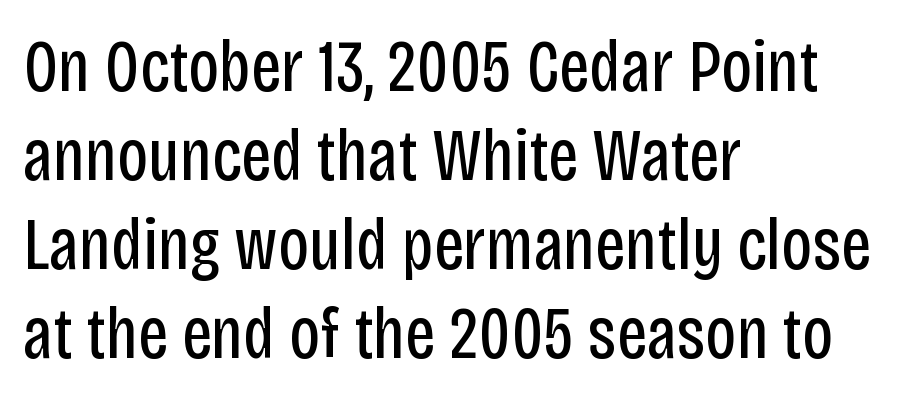
Q: Is the text bold? A: No.
Q: Is the text italic (slanted)? A: No, it is upright.
Q: Is the typeface a serif or a sans-serif typeface? A: Sans-serif.
Q: Is the text underlined? A: No.
Q: How is the paragraph aligned? A: Left-aligned.
Q: Is the spacing between letters normal or unusually wide? A: Normal.
Q: Width (condensed, normal, or wide)? A: Condensed.
Q: Stroke contrast? A: Low.
Q: x-height? A: Large.
Q: Monospaced? A: No.
